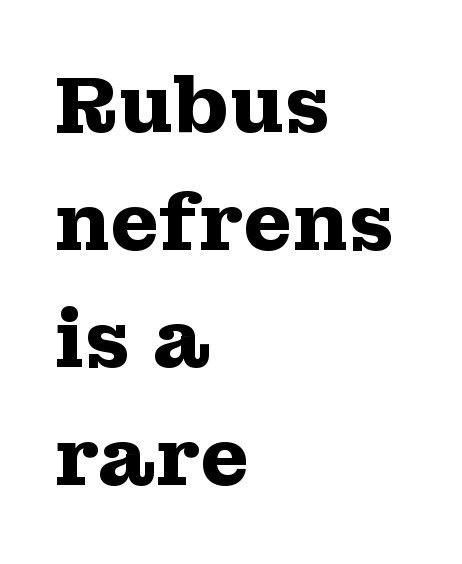
{"serif": "yes", "italic": "no", "bold": "yes", "weight": "heavy", "width": "wide", "stroke_contrast": "medium", "x_height": "medium", "monospaced": "no", "underline": "no", "align": "left", "line_spacing": "normal", "line_spacing_ratio": 1.49, "letter_spacing": "normal", "letter_spacing_em": 0.0, "glyph_px": 79}
